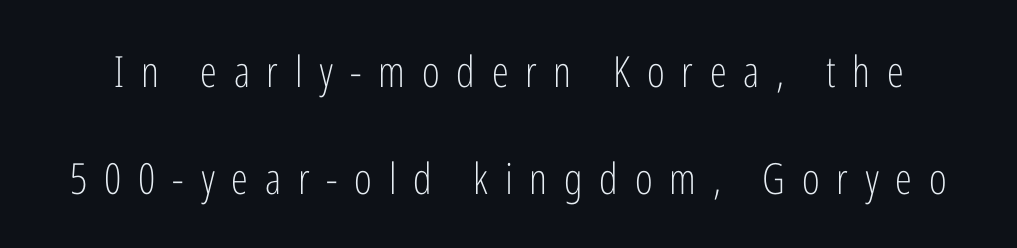
{"serif": "no", "italic": "no", "bold": "no", "weight": "light", "width": "condensed", "stroke_contrast": "low", "x_height": "medium", "monospaced": "no", "underline": "no", "line_spacing": "loose", "line_spacing_ratio": 2.48, "letter_spacing": "wide", "letter_spacing_em": 0.39, "glyph_px": 43}
